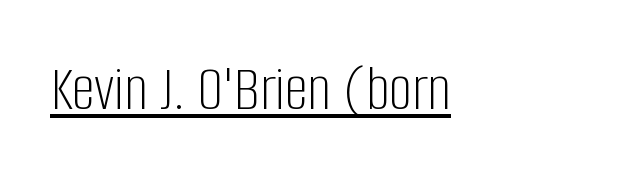
The image shows 65 px light, condensed sans-serif type, upright; set normal letter spacing, underlined; low stroke contrast and a large x-height.
